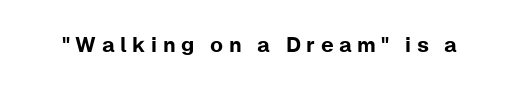
Q: Is the text italic (slanted)? A: No, it is upright.
Q: Is the text underlined? A: No.
Q: Is the spacing between letters normal or unusually wide? A: Unusually wide.
